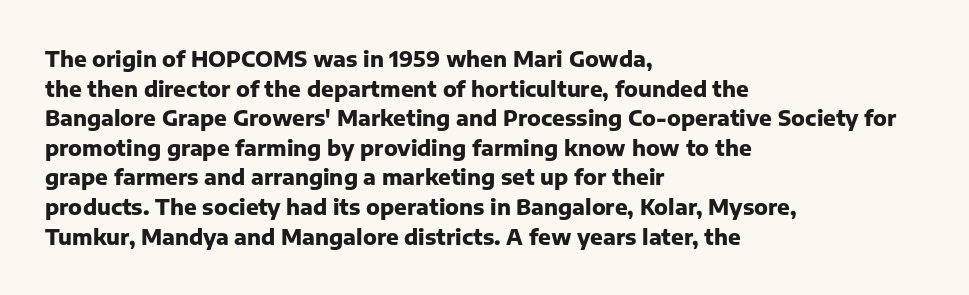
The image shows 21 px bold type, upright; set left-aligned, normal line spacing (1.41x), normal letter spacing, not underlined.
